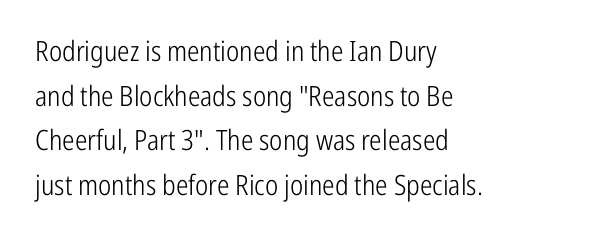
{"serif": "no", "italic": "no", "bold": "no", "weight": "light", "width": "condensed", "stroke_contrast": "low", "x_height": "medium", "monospaced": "no", "underline": "no", "align": "left", "line_spacing": "normal", "line_spacing_ratio": 1.59, "letter_spacing": "normal", "letter_spacing_em": 0.0, "glyph_px": 28}
